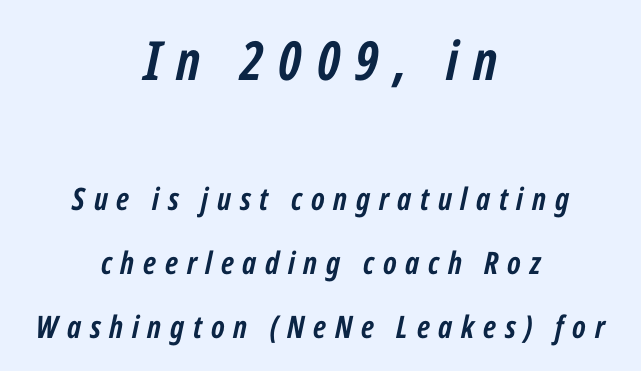
Substantial extra tracking has been applied to these lines. Caption: bold face, heavy strokes. Visually, the top section dominates because its glyphs are scaled up. Typeset on center — no edge is straight.
